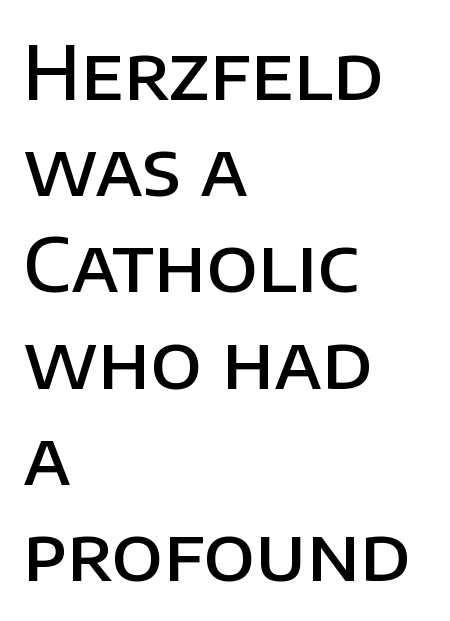
{"serif": "no", "italic": "no", "bold": "semi", "weight": "semibold", "width": "normal", "stroke_contrast": "low", "x_height": "large", "monospaced": "no", "underline": "no", "align": "left", "line_spacing": "normal", "line_spacing_ratio": 1.3, "letter_spacing": "normal", "letter_spacing_em": 0.0, "glyph_px": 74}
